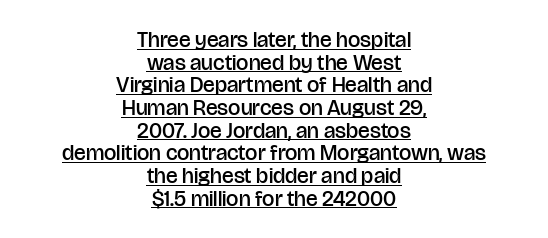
The image shows 22 px text type, upright; set centered, tight line spacing (1.03x), normal letter spacing, underlined.
